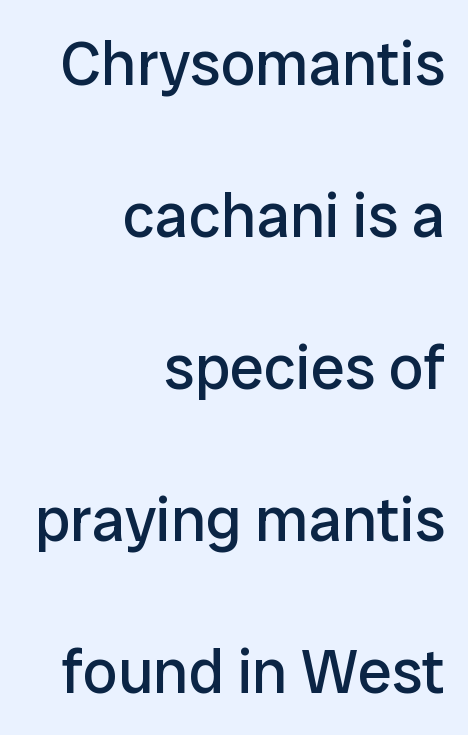
Q: Is the text bold? A: No.
Q: Is the text italic (slanted)? A: No, it is upright.
Q: Is the typeface a serif or a sans-serif typeface? A: Sans-serif.
Q: Is the text underlined? A: No.
Q: How is the paragraph aligned? A: Right-aligned.
Q: Is the spacing between letters normal or unusually wide? A: Normal.
Q: Is the spacing between lines tight, normal or loose? A: Loose.
Q: Width (condensed, normal, or wide)? A: Normal.
Q: Stroke contrast? A: Low.
Q: x-height? A: Medium.
Q: Monospaced? A: No.
